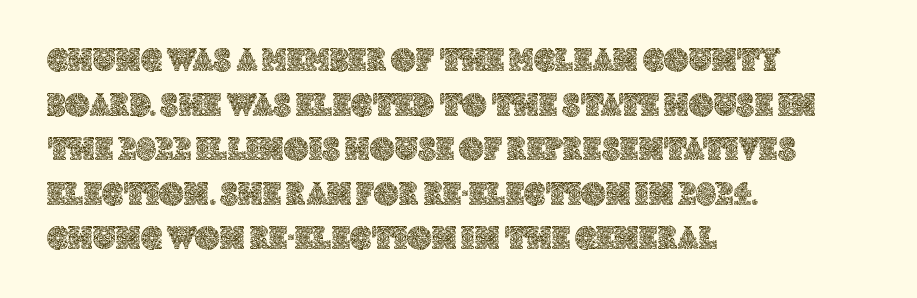
{"italic": "no", "width": "normal", "x_height": "large", "monospaced": "no", "underline": "no", "align": "left", "line_spacing": "normal", "line_spacing_ratio": 1.31, "letter_spacing": "normal", "letter_spacing_em": 0.0, "glyph_px": 34}
